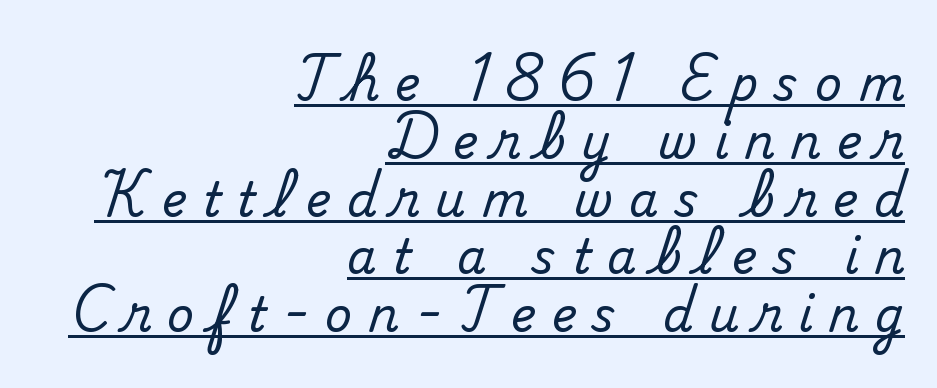
Q: Is the text italic (slanted)? A: Yes.
Q: Is the typeface a serif or a sans-serif typeface? A: Serif.
Q: Is the text underlined? A: Yes.
Q: How is the paragraph aligned? A: Right-aligned.
Q: Is the spacing between letters normal or unusually wide? A: Unusually wide.
Q: Width (condensed, normal, or wide)? A: Normal.
Q: Stroke contrast? A: Medium.
Q: x-height? A: Small.
Q: Monospaced? A: No.
